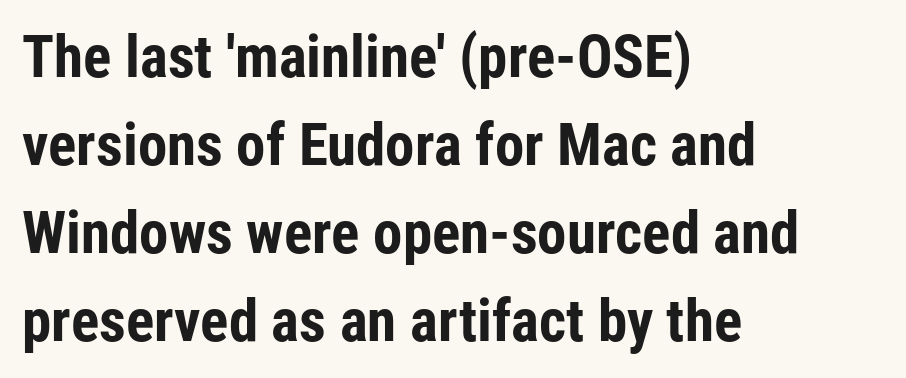
Anything drawn beneath the words? Only blank space. Every character sits straight up, as roman type does. Leftover space on each line is placed entirely after the last word. Whoever set this chose a conventional vertical rhythm.
